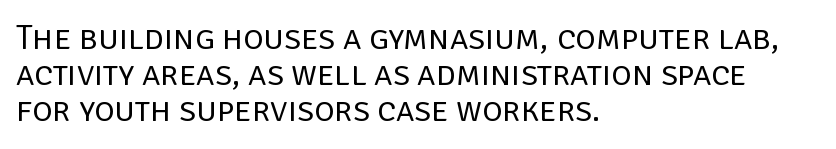
The image shows 35 px regular-weight sans-serif type, upright; set left-aligned, tight line spacing (1.03x), normal letter spacing, not underlined; low stroke contrast and a large x-height.
